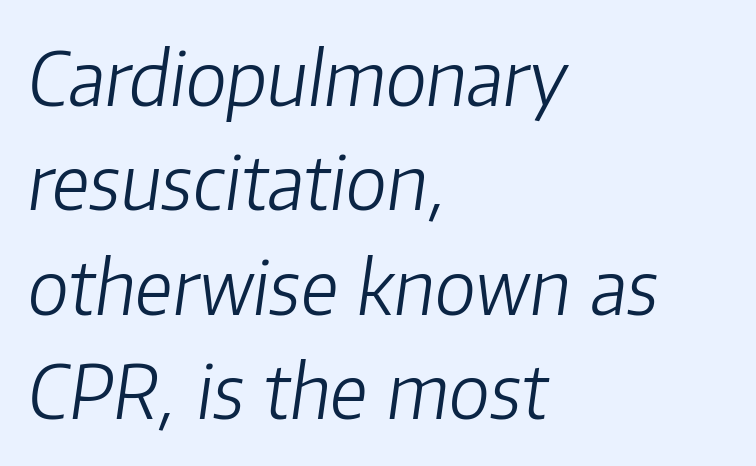
{"italic": "yes", "lean": "right", "slant_degrees": 8, "bold": "no", "weight": "light", "width": "normal", "stroke_contrast": "low", "x_height": "medium", "monospaced": "no", "underline": "no", "align": "left", "line_spacing": "normal", "line_spacing_ratio": 1.41, "letter_spacing": "normal", "letter_spacing_em": 0.0, "glyph_px": 74}
